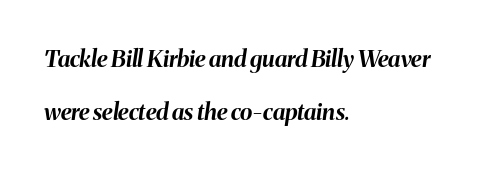
{"italic": "yes", "lean": "right", "slant_degrees": 8, "bold": "yes", "underline": "no", "align": "left", "line_spacing": "loose", "line_spacing_ratio": 2.29, "letter_spacing": "normal", "letter_spacing_em": 0.0, "glyph_px": 23}
